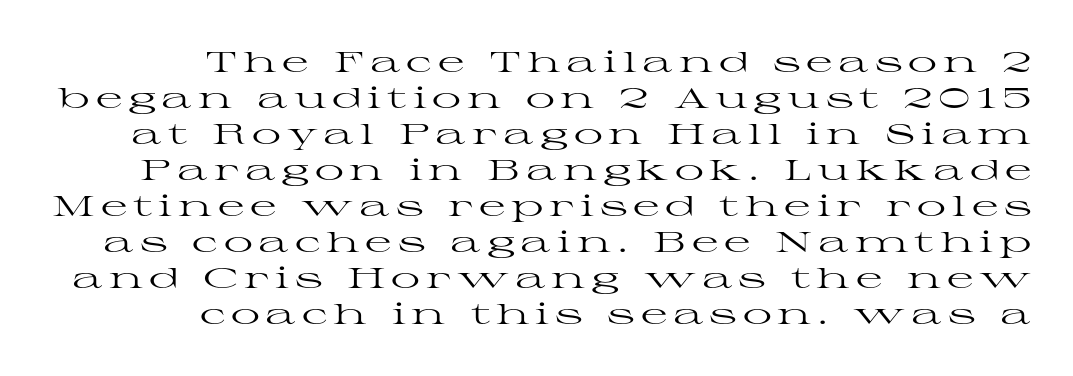
{"serif": "yes", "italic": "no", "bold": "no", "weight": "regular", "width": "wide", "stroke_contrast": "high", "x_height": "medium", "monospaced": "no", "underline": "no", "align": "right", "line_spacing_ratio": 1.24, "letter_spacing": "wide", "letter_spacing_em": 0.2, "glyph_px": 29}
